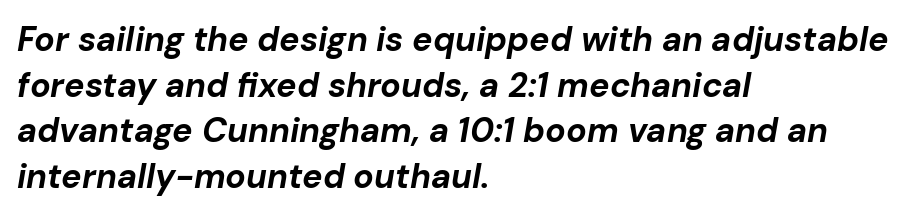
Note the varied advance widths — an 'i' is clearly narrower than an 'm'. This rendering leaves character spacing at its baseline value. I'd describe the lettering as bold — thick and assertive. The space directly below the letters is spotless. Casual observation: everything's shoved over to the left. An italicized treatment has been applied to the whole sample.
